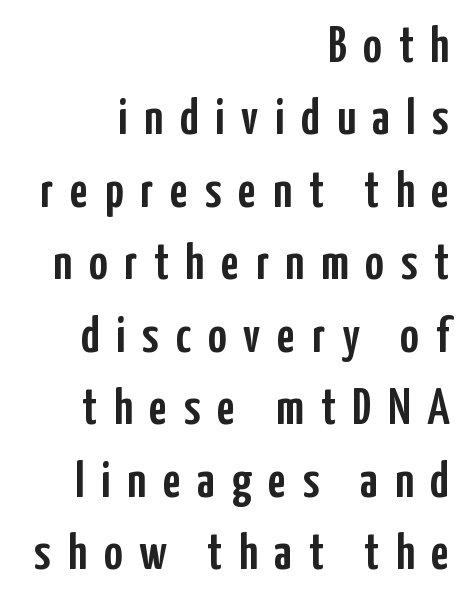
The image shows 51 px condensed sans-serif type, upright; set right-aligned, normal line spacing (1.42x), unusually wide letter spacing (+0.33 em), not underlined; low stroke contrast and a medium x-height.
